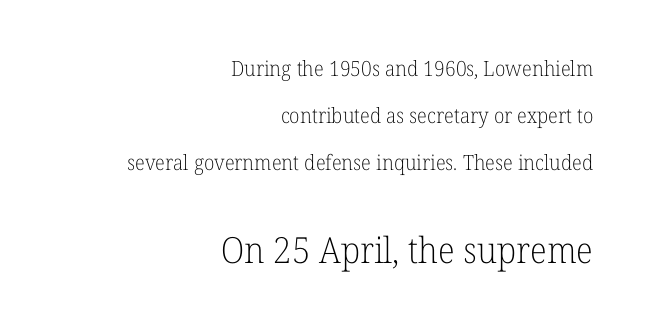
Q: Is the text bold? A: No.
Q: Is the text italic (slanted)? A: No, it is upright.
Q: Is the typeface a serif or a sans-serif typeface? A: Serif.
Q: Is the text underlined? A: No.
Q: How is the paragraph aligned? A: Right-aligned.
Q: Is the spacing between letters normal or unusually wide? A: Normal.
Q: Is the spacing between lines tight, normal or loose? A: Loose.
Q: Which block of text is set in a larger size, the first (top) or the second (bottom)? A: The second (bottom) one.
Q: Width (condensed, normal, or wide)? A: Normal.
Q: Stroke contrast? A: Low.
Q: x-height? A: Medium.
Q: Monospaced? A: No.
